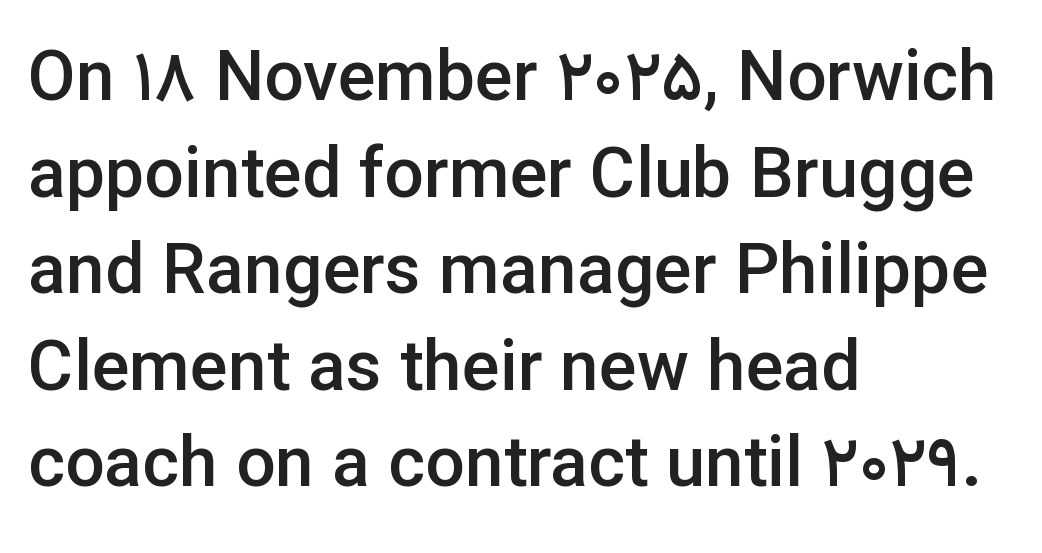
The image shows 70 px semibold sans-serif type, upright; set left-aligned, normal line spacing (1.38x), normal letter spacing, not underlined; low stroke contrast and a medium x-height.
